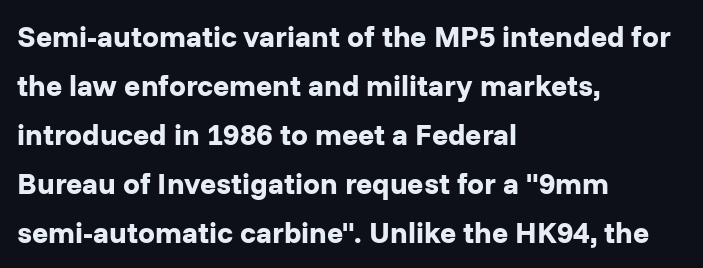
This sample keeps an unexceptional amount of space between lines. Tracking value appears to be zero — textbook default spacing. The passage shown is typeset with a sans-serif family. Looks like regular typesetting: each glyph gets only the width it needs. These lines are set flush left with a ragged right edge.
